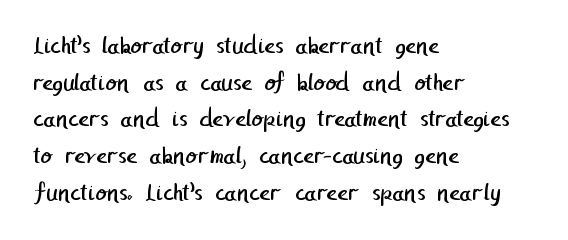
Interline gaps are of average width in this sample. The face looks like a standard text weight, possibly lighter. The line texture is even and compact thanks to regular tracking. Just letters on the line, the space beneath them empty. This sample is left-justified, so line endings fall wherever the words run out.
